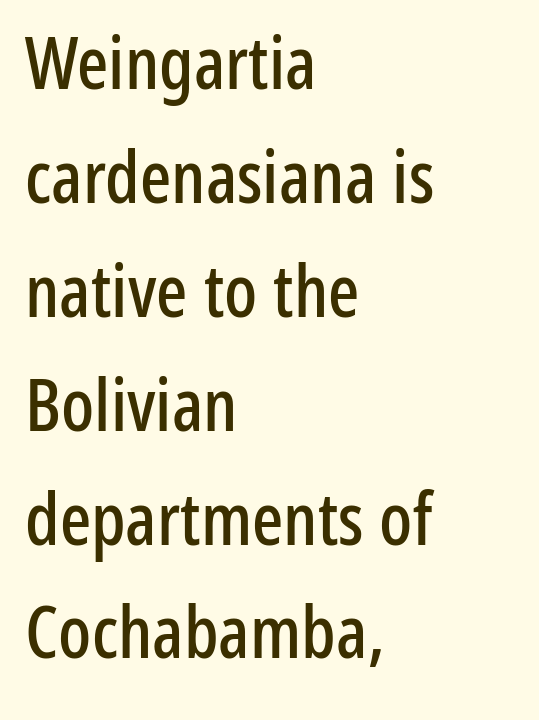
Q: Is the text italic (slanted)? A: No, it is upright.
Q: Is the typeface a serif or a sans-serif typeface? A: Sans-serif.
Q: Is the text underlined? A: No.
Q: How is the paragraph aligned? A: Left-aligned.
Q: Is the spacing between letters normal or unusually wide? A: Normal.
Q: Is the spacing between lines tight, normal or loose? A: Normal.
Q: Width (condensed, normal, or wide)? A: Condensed.
Q: Stroke contrast? A: Low.
Q: x-height? A: Medium.
Q: Monospaced? A: No.
